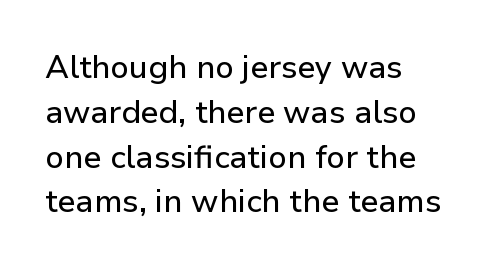
The image shows 32 px sans-serif type, upright; set normal line spacing (1.4x), normal letter spacing, not underlined; low stroke contrast and a medium x-height.
